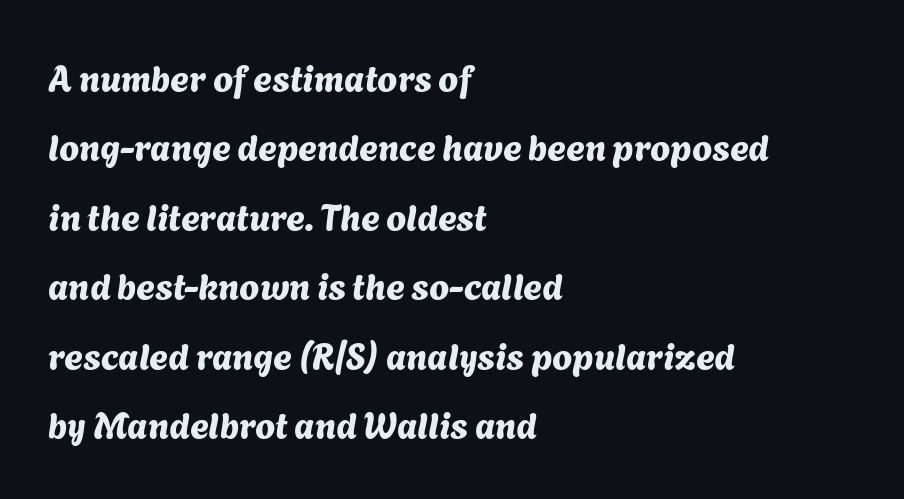
Q: Is the typeface a serif or a sans-serif typeface? A: Sans-serif.
Q: Is the text underlined? A: No.
Q: How is the paragraph aligned? A: Left-aligned.
Q: Is the spacing between letters normal or unusually wide? A: Normal.
Q: Is the spacing between lines tight, normal or loose? A: Loose.
Q: Width (condensed, normal, or wide)? A: Normal.
Q: Stroke contrast? A: Medium.
Q: x-height? A: Medium.
Q: Monospaced? A: No.
